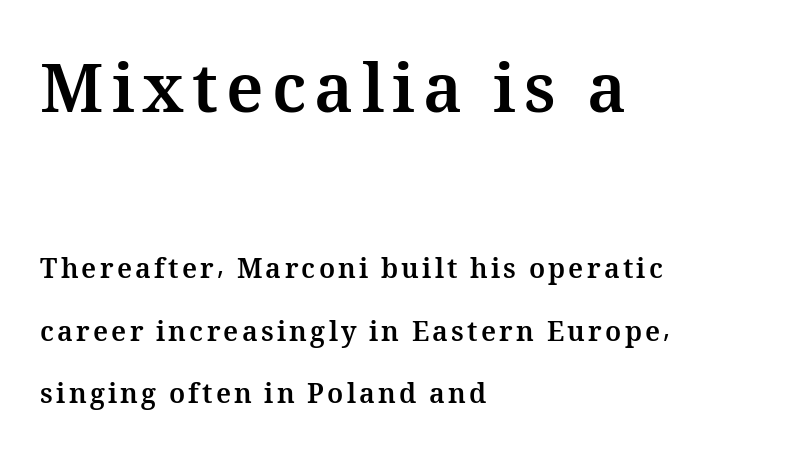
{"italic": "no", "bold": "yes", "weight": "bold", "width": "normal", "stroke_contrast": "medium", "x_height": "medium", "monospaced": "no", "underline": "no", "align": "left", "line_spacing": "loose", "line_spacing_ratio": 2.32, "larger_block": "first", "size_ratio": 2.48, "glyph_px": 67}
